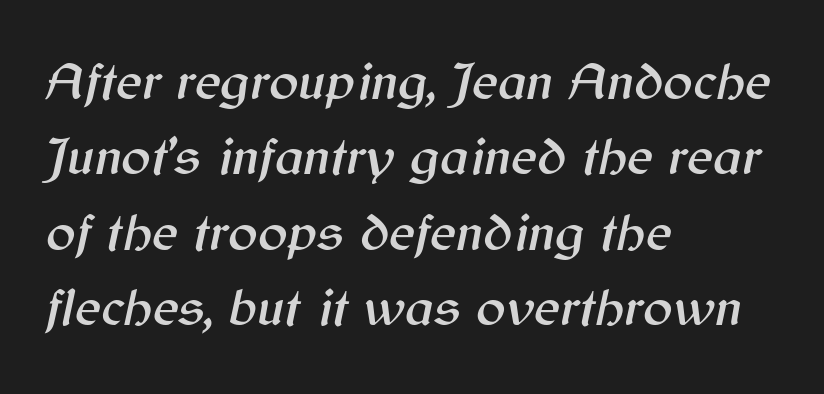
Q: Is the text italic (slanted)? A: Yes, it leans right by about 12 degrees.
Q: Is the text underlined? A: No.
Q: How is the paragraph aligned? A: Left-aligned.
Q: Is the spacing between letters normal or unusually wide? A: Normal.
Q: Is the spacing between lines tight, normal or loose? A: Normal.
Q: Width (condensed, normal, or wide)? A: Normal.
Q: Stroke contrast? A: Medium.
Q: x-height? A: Medium.
Q: Monospaced? A: No.
